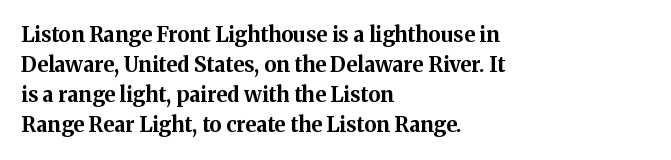
Q: Is the text bold? A: Yes.
Q: Is the text italic (slanted)? A: No, it is upright.
Q: Is the text underlined? A: No.
Q: How is the paragraph aligned? A: Left-aligned.
Q: Is the spacing between letters normal or unusually wide? A: Normal.
Q: Is the spacing between lines tight, normal or loose? A: Normal.
